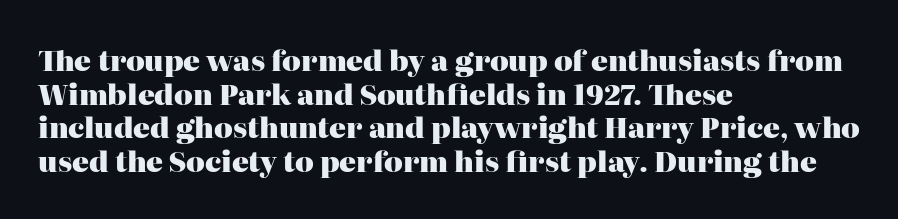
The image shows 28 px heavy serif type, upright; set left-aligned, line spacing 1.2x, normal letter spacing, not underlined; high stroke contrast and a medium x-height.
